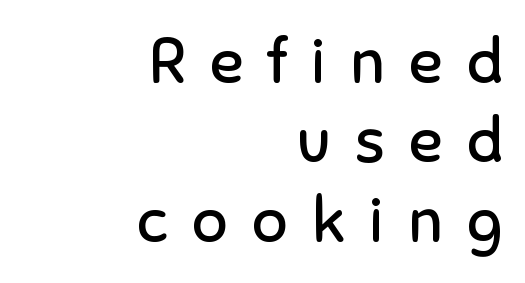
Spacing verdict: proportional, widths tailored to each character. Descenders are the only things crossing below the line. I'd call this a sans setting — the letters go barefoot. Stroke thickness stays within the range of a standard reading face or lighter. The axis of the letterforms is exactly vertical. Where is the straight margin? On the right.
